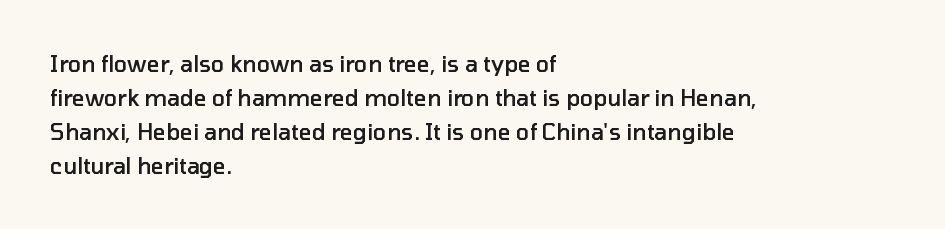
{"italic": "no", "bold": "semi", "underline": "no", "align": "left", "line_spacing": "normal", "line_spacing_ratio": 1.54, "letter_spacing": "normal", "letter_spacing_em": 0.0, "glyph_px": 22}
